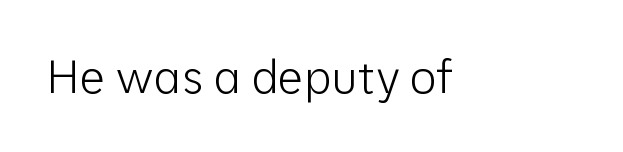
Q: Is the text bold? A: No.
Q: Is the text italic (slanted)? A: No, it is upright.
Q: Is the typeface a serif or a sans-serif typeface? A: Sans-serif.
Q: Is the text underlined? A: No.
Q: Is the spacing between letters normal or unusually wide? A: Normal.
Q: Width (condensed, normal, or wide)? A: Normal.
Q: Stroke contrast? A: Low.
Q: x-height? A: Medium.
Q: Monospaced? A: No.
